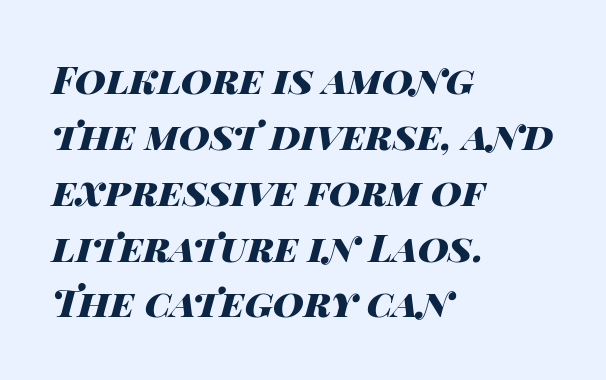
{"italic": "yes", "lean": "right", "slant_degrees": 14, "bold": "yes", "weight": "heavy", "width": "wide", "stroke_contrast": "high", "x_height": "large", "monospaced": "no", "underline": "no", "align": "left", "line_spacing": "normal", "line_spacing_ratio": 1.47, "letter_spacing": "normal", "letter_spacing_em": 0.0, "glyph_px": 38}
